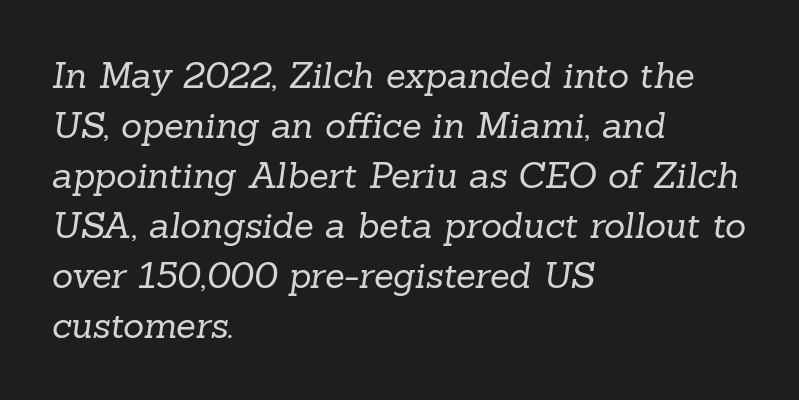
The image shows 36 px regular-weight serif type; set left-aligned, normal line spacing (1.39x), normal letter spacing, not underlined; low stroke contrast and a medium x-height.
